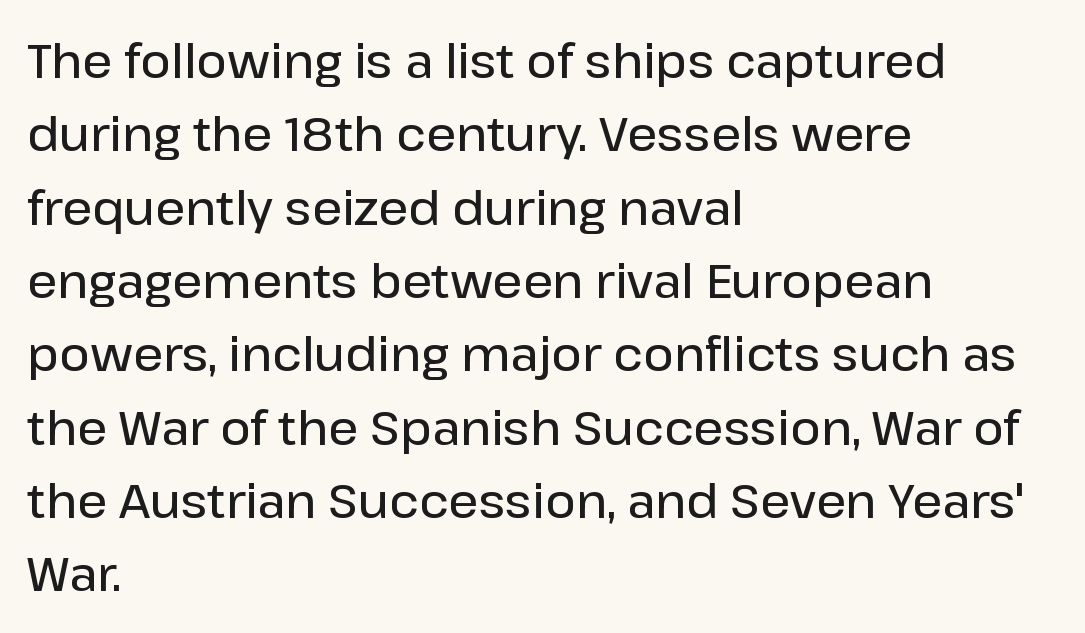
{"serif": "no", "italic": "no", "bold": "semi", "weight": "semibold", "width": "normal", "stroke_contrast": "low", "x_height": "medium", "monospaced": "no", "underline": "no", "align": "left", "line_spacing": "normal", "line_spacing_ratio": 1.56, "letter_spacing": "normal", "letter_spacing_em": 0.0, "glyph_px": 47}
